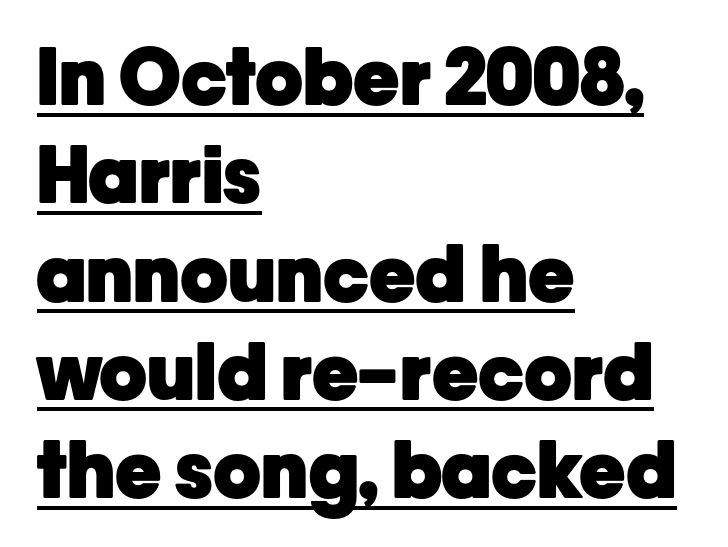
Q: Is the text bold? A: Yes.
Q: Is the text italic (slanted)? A: No, it is upright.
Q: Is the typeface a serif or a sans-serif typeface? A: Sans-serif.
Q: Is the text underlined? A: Yes.
Q: How is the paragraph aligned? A: Left-aligned.
Q: Is the spacing between letters normal or unusually wide? A: Normal.
Q: Is the spacing between lines tight, normal or loose? A: Normal.
Q: Width (condensed, normal, or wide)? A: Normal.
Q: Stroke contrast? A: Low.
Q: x-height? A: Medium.
Q: Monospaced? A: No.
